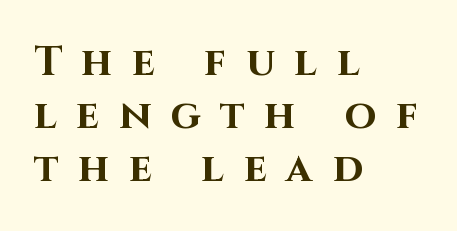
The image shows 41 px bold sans-serif type, upright; set left-aligned, normal line spacing (1.29x), unusually wide letter spacing (+0.48 em), not underlined; high stroke contrast and a large x-height.
